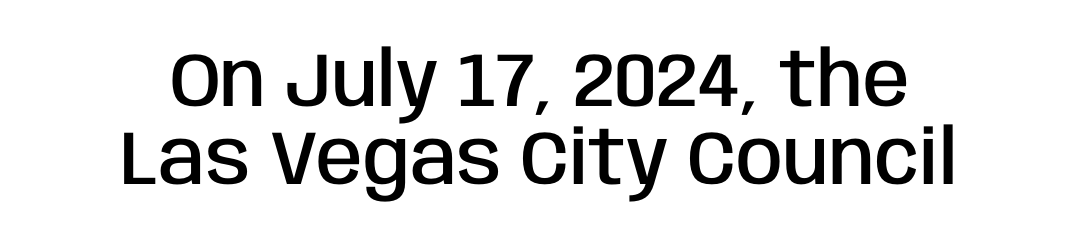
Letter spacing: default. Reading down the block, each line starts at a different indent, mirrored at its end. Rows of type sit shoulder to shoulder in the vertical direction. The sample has been set in demibold, a notch under bold.
